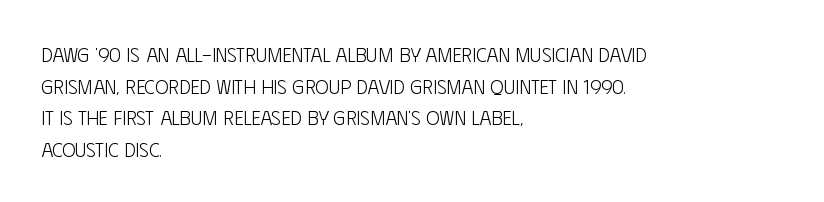
Q: Is the text bold? A: No.
Q: Is the text italic (slanted)? A: No, it is upright.
Q: Is the text underlined? A: No.
Q: How is the paragraph aligned? A: Left-aligned.
Q: Is the spacing between letters normal or unusually wide? A: Normal.
Q: Is the spacing between lines tight, normal or loose? A: Normal.
